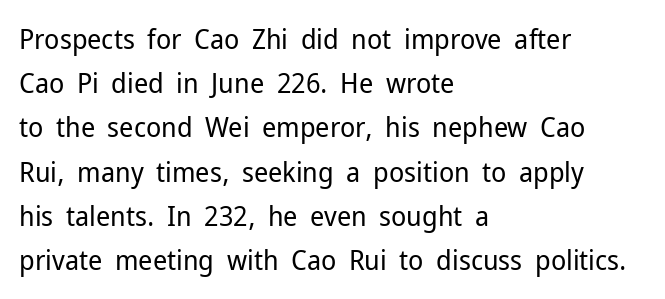
Q: Is the text bold? A: No.
Q: Is the text italic (slanted)? A: No, it is upright.
Q: Is the typeface a serif or a sans-serif typeface? A: Sans-serif.
Q: Is the text underlined? A: No.
Q: How is the paragraph aligned? A: Left-aligned.
Q: Is the spacing between letters normal or unusually wide? A: Normal.
Q: Is the spacing between lines tight, normal or loose? A: Normal.
Q: Width (condensed, normal, or wide)? A: Normal.
Q: Stroke contrast? A: Low.
Q: x-height? A: Medium.
Q: Monospaced? A: No.
